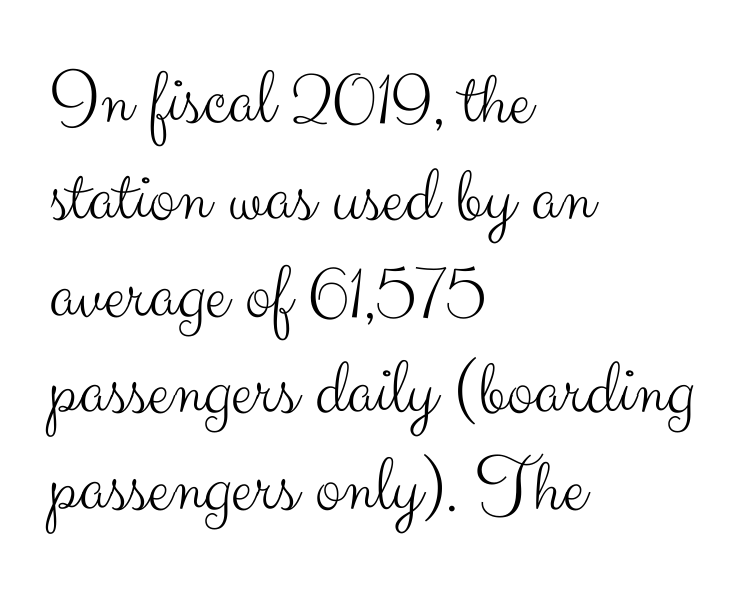
The face looks like a standard text weight, possibly lighter. The ragged edge is on the right, which tells us the setting is flush left. This rendering features lettering with no underline. This sample uses plain, unmodified letter spacing.
